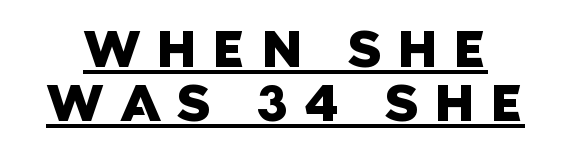
The image shows 52 px sans-serif type; set tight line spacing (1.04x), unusually wide letter spacing (+0.3 em), underlined; low stroke contrast and a large x-height.
